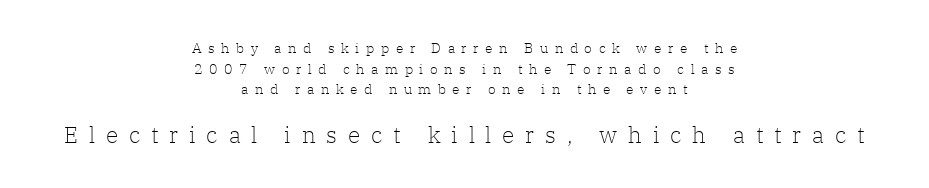
Horizontally, the lines are justified to the midpoint only. Reading top to bottom, the characters get bigger at the block break. These lines have a slow, spaced-out rhythm from letter to letter. Underlining? Definitely not there. The vertical gap from one line to the next is medium.
